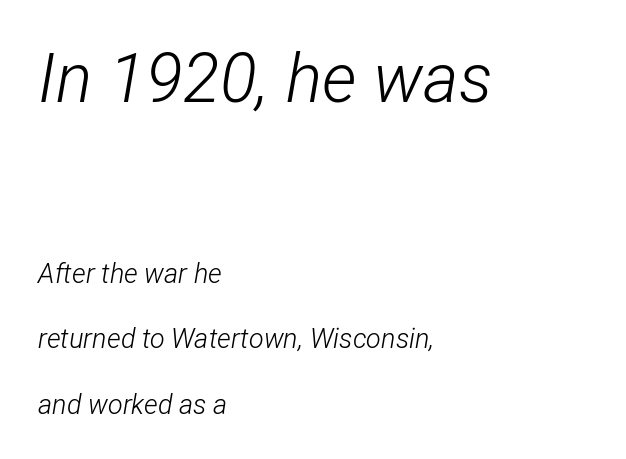
{"italic": "yes", "lean": "right", "slant_degrees": 12, "bold": "no", "weight": "light", "width": "condensed", "stroke_contrast": "low", "x_height": "medium", "monospaced": "no", "underline": "no", "align": "left", "line_spacing": "loose", "line_spacing_ratio": 2.42, "letter_spacing": "normal", "letter_spacing_em": 0.0, "larger_block": "first", "size_ratio": 2.52, "glyph_px": 68}
